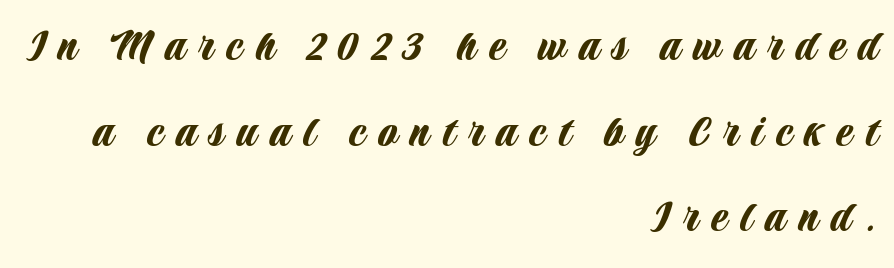
Q: Is the text italic (slanted)? A: Yes.
Q: Is the typeface a serif or a sans-serif typeface? A: Sans-serif.
Q: Is the text underlined? A: No.
Q: How is the paragraph aligned? A: Right-aligned.
Q: Is the spacing between letters normal or unusually wide? A: Unusually wide.
Q: Width (condensed, normal, or wide)? A: Condensed.
Q: Stroke contrast? A: Low.
Q: x-height? A: Large.
Q: Monospaced? A: No.
